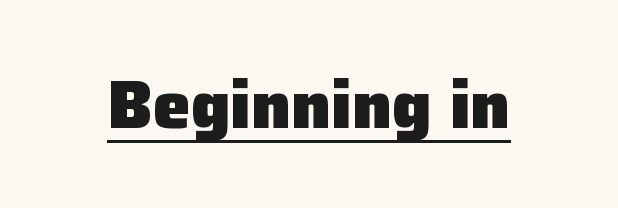
{"serif": "no", "italic": "no", "bold": "yes", "weight": "heavy", "width": "normal", "stroke_contrast": "low", "x_height": "medium", "monospaced": "no", "underline": "yes", "letter_spacing": "normal", "letter_spacing_em": 0.0, "glyph_px": 68}
